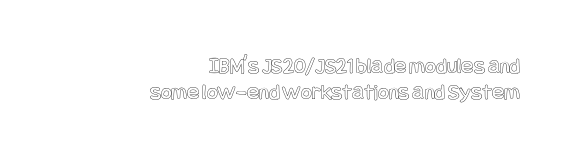
The image shows 23 px text type, upright; set right-aligned, tight line spacing (1.15x), normal letter spacing, not underlined.
